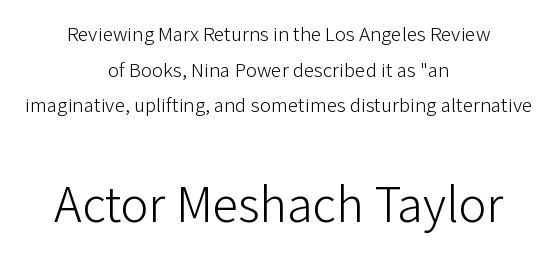
The image shows 52 px light sans-serif type, upright; set centered, normal line spacing (1.7x), normal letter spacing, not underlined; the second (bottom) block is 2.48x larger; low stroke contrast and a medium x-height.
